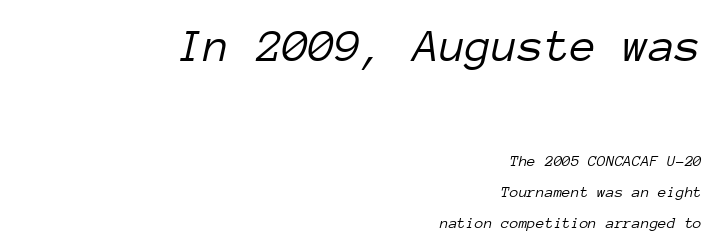
Q: Is the text bold? A: No.
Q: Is the text italic (slanted)? A: Yes, it leans right by about 12 degrees.
Q: Is the text underlined? A: No.
Q: How is the paragraph aligned? A: Right-aligned.
Q: Is the spacing between letters normal or unusually wide? A: Normal.
Q: Is the spacing between lines tight, normal or loose? A: Loose.
Q: Which block of text is set in a larger size, the first (top) or the second (bottom)? A: The first (top) one.
Q: Width (condensed, normal, or wide)? A: Normal.
Q: Stroke contrast? A: Low.
Q: x-height? A: Medium.
Q: Monospaced? A: Yes.
